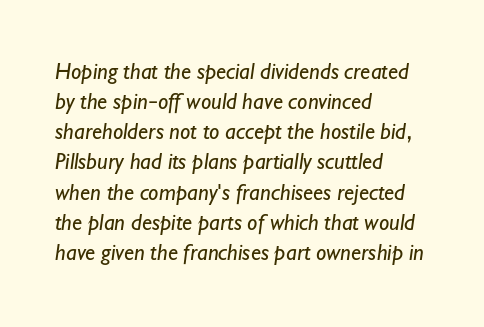
The image shows 23 px text type; set left-aligned, normal line spacing (1.31x), normal letter spacing, not underlined.
